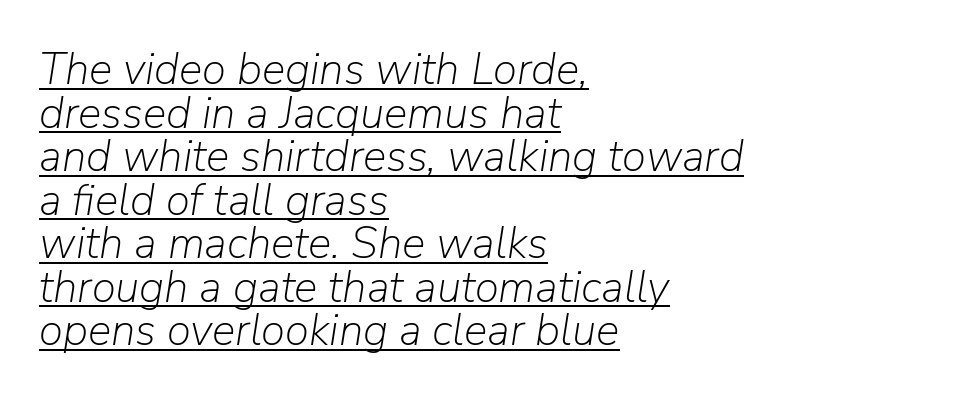
The image shows 44 px light type, italic (leaning right); set left-aligned, tight line spacing (0.99x), normal letter spacing, underlined; low stroke contrast and a medium x-height.
